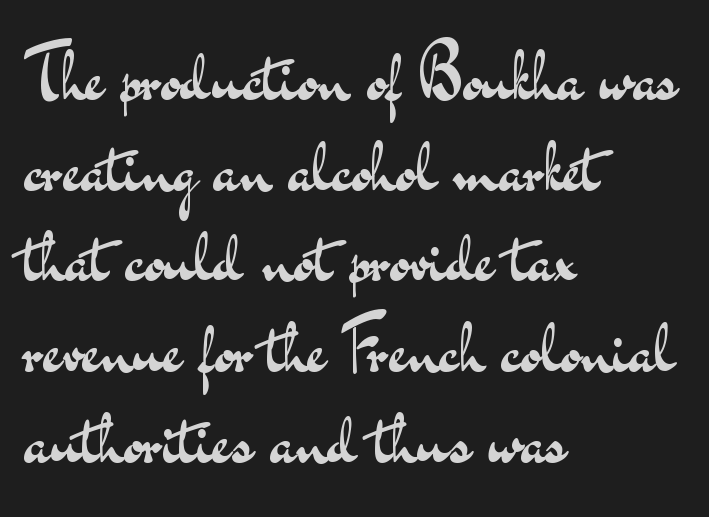
{"serif": "no", "bold": "no", "weight": "regular", "width": "wide", "stroke_contrast": "medium", "x_height": "small", "monospaced": "no", "underline": "no", "align": "left", "line_spacing": "normal", "line_spacing_ratio": 1.26, "letter_spacing": "normal", "letter_spacing_em": 0.0, "glyph_px": 72}
